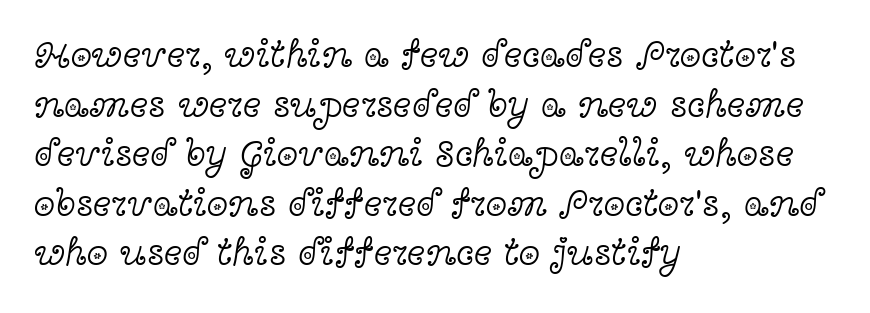
The image shows 39 px light, wide serif type; set left-aligned, normal line spacing (1.27x), normal letter spacing, not underlined; a medium x-height.
